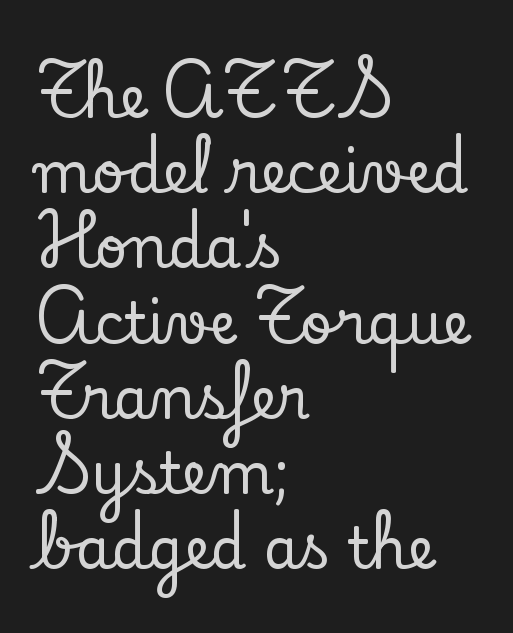
Characters follow at the spacing the type designer built in. This sample is left-justified, so line endings fall wherever the words run out. The letters carry serifs — small finishing strokes at the ends of their stems. Words float on clear page, feet unadorned. The rows are spaced the way most documents space them.
